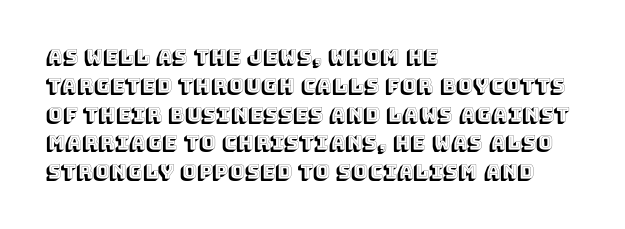
Default kerning and tracking; the words read as compact shapes. The type sits square on the baseline with zero lean. How would I describe the line gaps? Plain and ordinary. The zone under the glyphs is completely vacant. The lines are quadded left.
